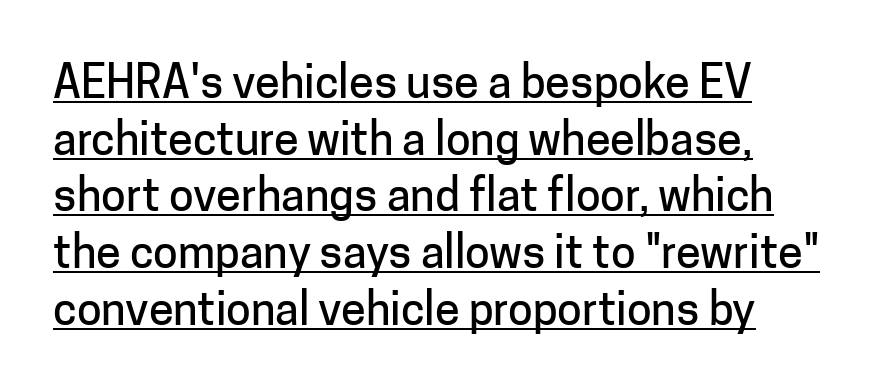
The rendered words wear a rule along their underside. Is there any slant? The stems are plumb. Note: no serifs on the glyphs. The gaps between neighbouring characters are ordinary and unremarkable.
